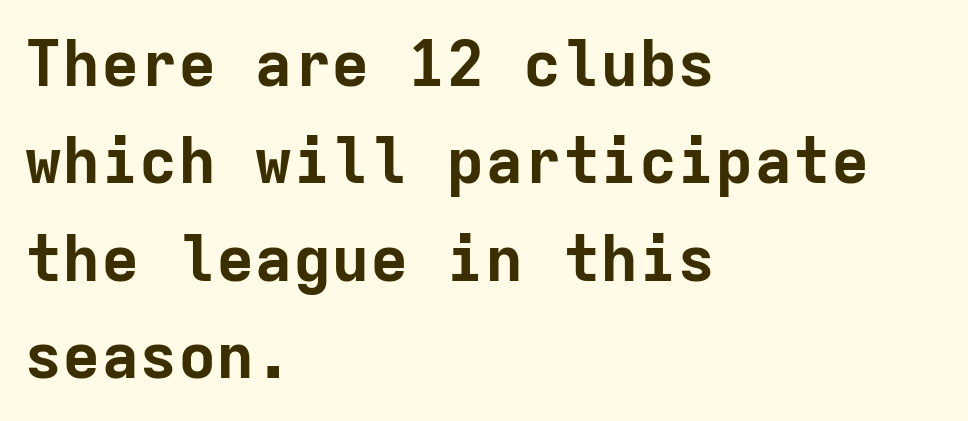
The letters stand straight up with perfectly vertical stems. Think of a typewriter: that constant character pitch is what you see here. These lines keep a tight, regular rhythm from letter to letter. The passage is arranged the way most books set body copy — flush left.
